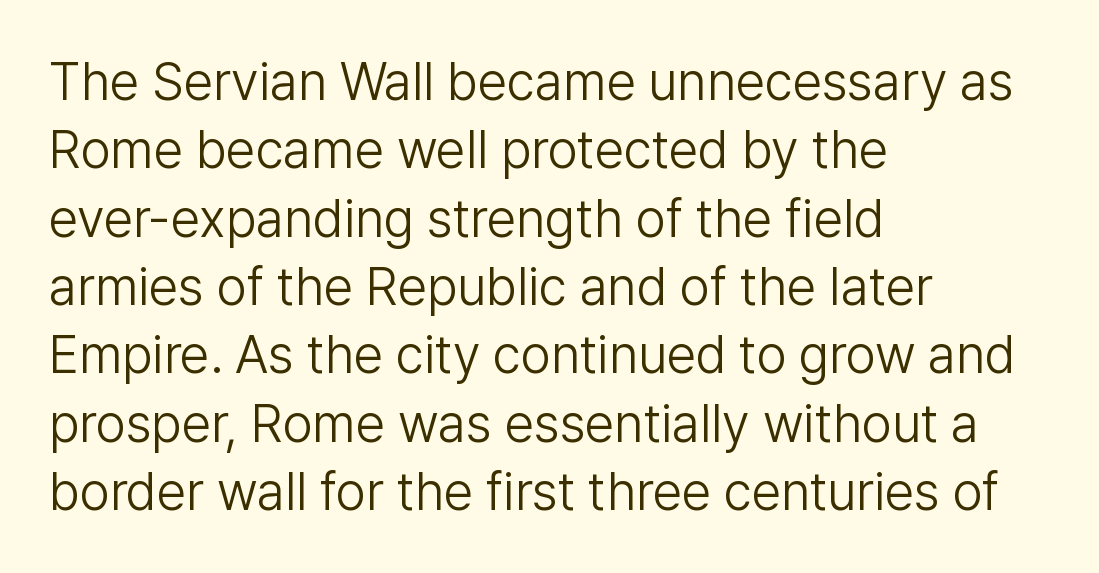
Underline: absent. Spacing verdict: proportional, widths tailored to each character. Heft: none added — not bold. Posture: vertical. The rendering anchors every line to the left-hand side.
